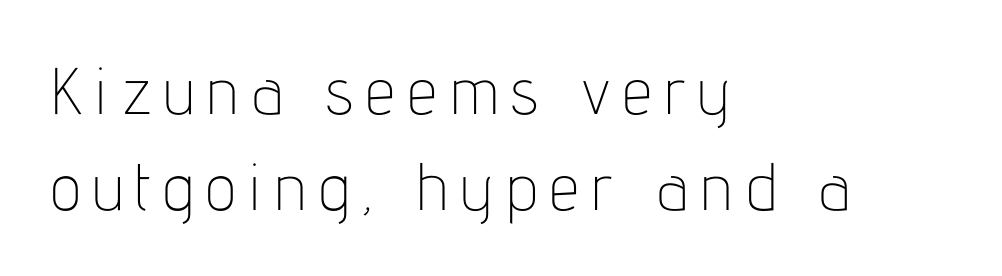
Leftover space on each line is placed entirely after the last word. A typesetter would mark this as roman, not italic. Note the varied advance widths — an 'i' is clearly narrower than an 'm'. Evenly set lines give the paragraph a standard silhouette.
